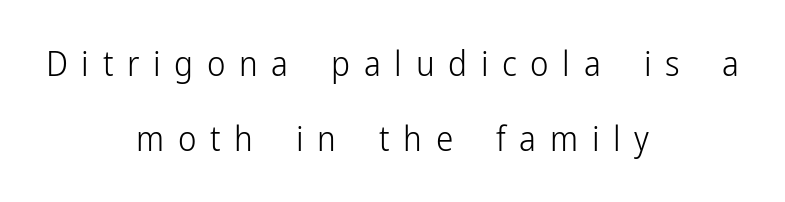
Loosely led — the rows are spread out. The face used here is a sans, in the tradition of grotesques and geometrics. Unmarked baselines from the first word to the last. Is this a heavy cut? Hardly; it is regular or lighter.
